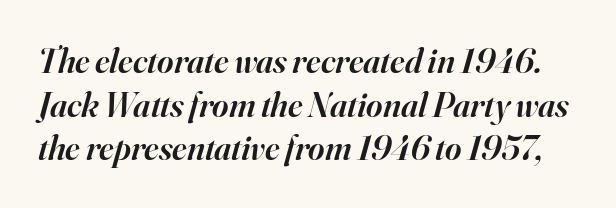
{"serif": "yes", "italic": "yes", "lean": "right", "slant_degrees": 16, "bold": "semi", "weight": "semibold", "width": "normal", "stroke_contrast": "high", "x_height": "small", "monospaced": "no", "underline": "no", "line_spacing": "normal", "line_spacing_ratio": 1.25, "letter_spacing": "normal", "letter_spacing_em": 0.0, "glyph_px": 35}
